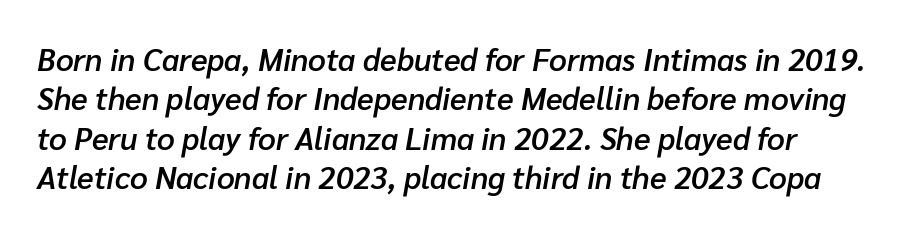
Nobody drew a line under any word here. Proportional: the letters do not fall into vertical columns. Strokes here are thickened, but only to semibold level. In terms of letterspacing, this is plain default setting. Students, observe: this is what conventionally led text looks like.
